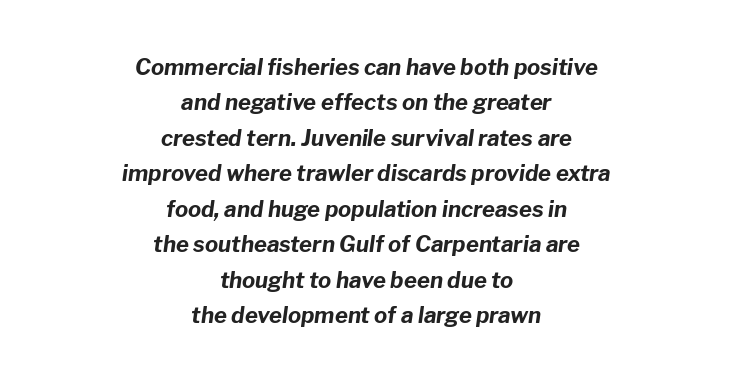
The image shows 22 px bold type, italic (leaning right); set centered, normal line spacing (1.61x), normal letter spacing, not underlined.
